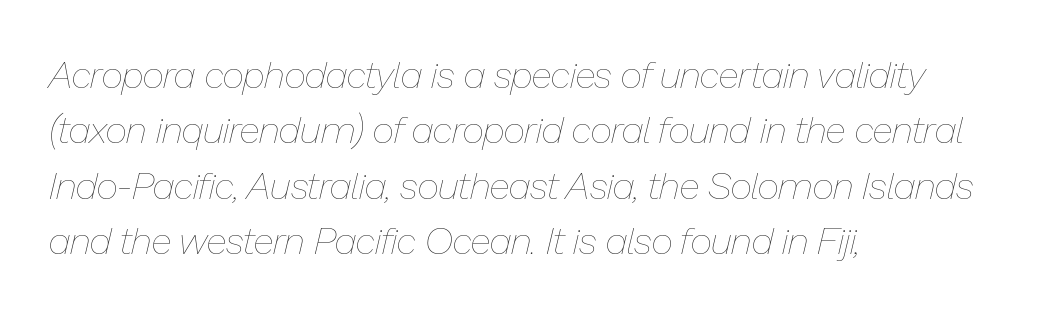
The image shows 38 px thin type, italic (leaning right); set left-aligned, normal line spacing (1.46x), normal letter spacing, not underlined; low stroke contrast and a medium x-height.
